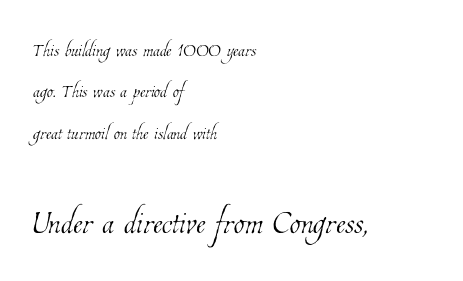
{"bold": "no", "weight": "thin", "width": "condensed", "stroke_contrast": "low", "x_height": "medium", "monospaced": "no", "underline": "no", "align": "left", "line_spacing": "normal", "line_spacing_ratio": 1.66, "letter_spacing": "normal", "letter_spacing_em": 0.0, "larger_block": "second", "size_ratio": 1.76, "glyph_px": 44}
